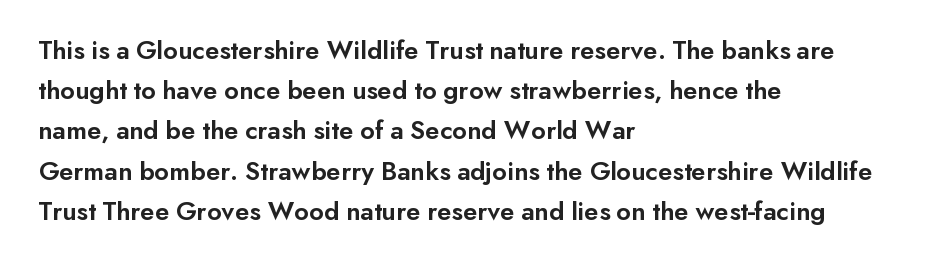
The paragraph has a hard left edge and a soft right edge. Nobody drew a line under any word here. Notice how descenders clear the ascenders below comfortably — that's standard leading. Its strokes are somewhat broadened, the hallmark of semibold type. The axis of the letterforms is exactly vertical. The letterforms sit shoulder to shoulder at normal distance.
